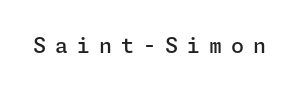
The letters are semibold — heavier than regular but short of a full bold. The gaps between neighbouring characters are conspicuously large. A clean baseline with only descenders dipping below it. Posture: straight, roman, zero tilt.
